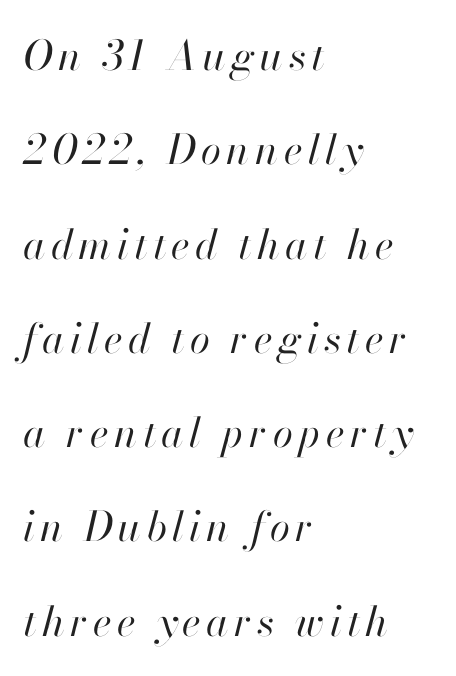
{"italic": "yes", "lean": "right", "slant_degrees": 13, "bold": "no", "weight": "regular", "width": "normal", "stroke_contrast": "high", "x_height": "small", "monospaced": "no", "underline": "no", "align": "left", "line_spacing": "loose", "line_spacing_ratio": 2.3, "glyph_px": 41}
